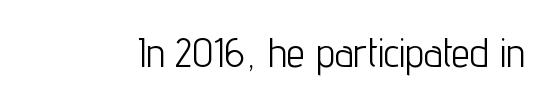
The image shows 41 px light, condensed sans-serif type, upright; set normal letter spacing, not underlined; low stroke contrast and a medium x-height.
